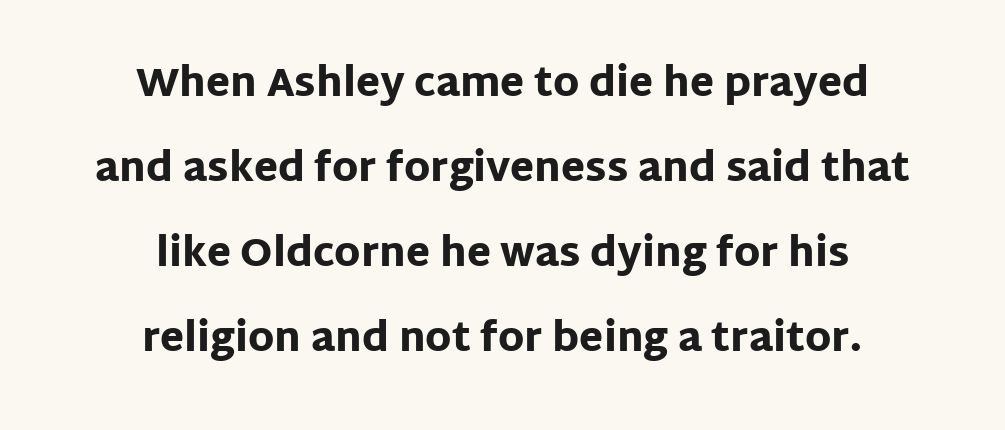
{"serif": "no", "italic": "no", "bold": "yes", "weight": "heavy", "width": "normal", "stroke_contrast": "low", "x_height": "large", "monospaced": "no", "underline": "no", "align": "center", "line_spacing": "loose", "line_spacing_ratio": 2.18, "letter_spacing": "normal", "letter_spacing_em": 0.0, "glyph_px": 39}
